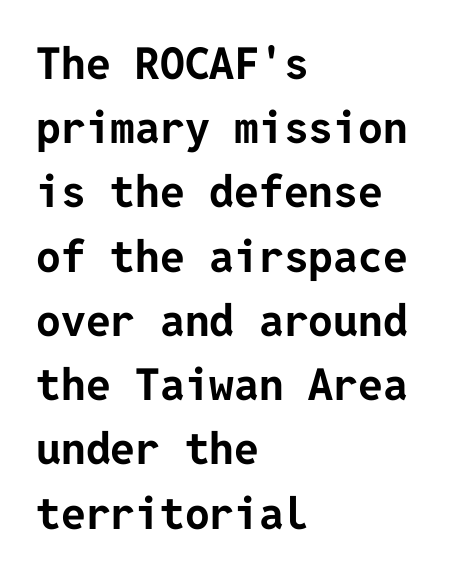
The image shows 44 px bold sans-serif type, upright; set left-aligned, normal line spacing (1.46x), normal letter spacing, not underlined; low stroke contrast and a medium x-height.
